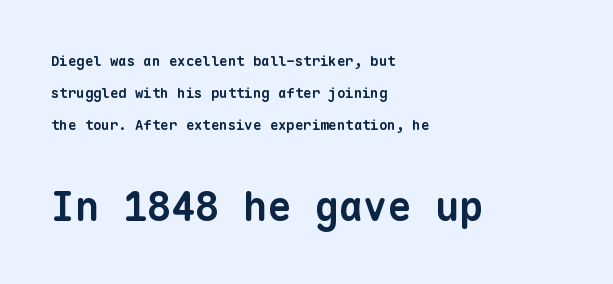
{"serif": "no", "bold": "yes", "weight": "bold", "width": "normal", "stroke_contrast": "low", "x_height": "medium", "monospaced": "yes", "underline": "no", "align": "left", "line_spacing": "loose", "line_spacing_ratio": 2.3, "letter_spacing": "normal", "letter_spacing_em": 0.0, "larger_block": "second", "size_ratio": 2.86, "glyph_px": 40}
